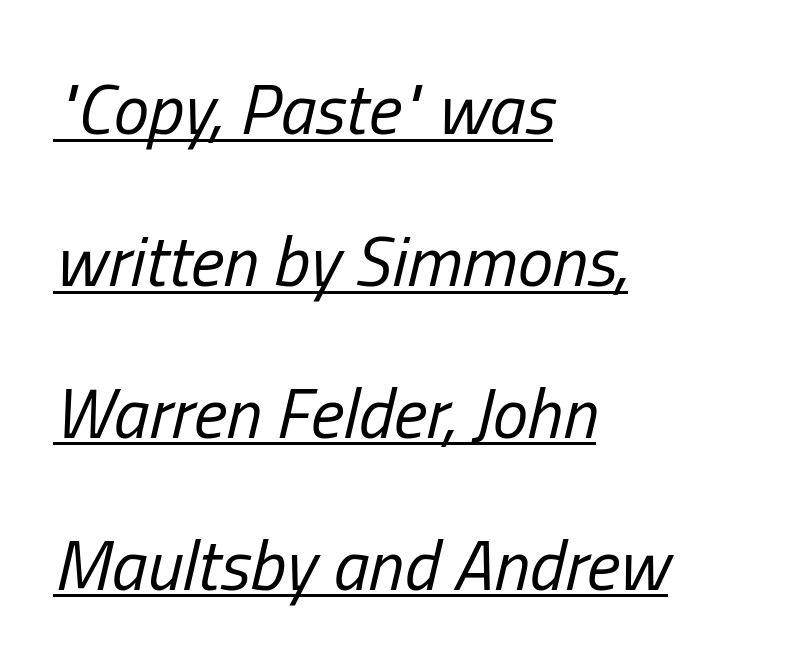
Quick note: interline space is abundant. Spacing verdict: proportional, widths tailored to each character. The passage shown has conventional tracking throughout. It's the slanting kind of type.
